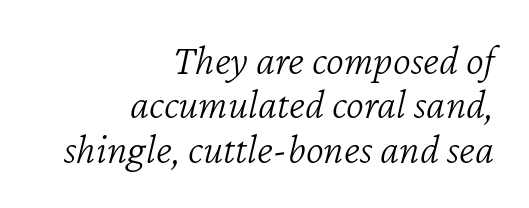
The image shows 43 px light type, italic (leaning right); set right-aligned, tight line spacing (1.03x), normal letter spacing, not underlined; low stroke contrast and a medium x-height.
